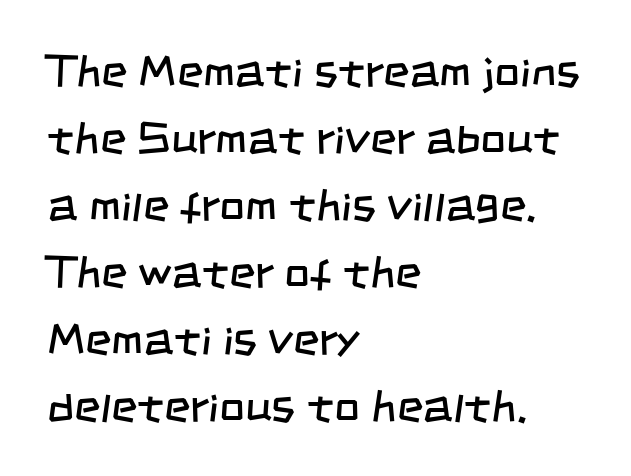
The face looks like a standard text weight, possibly lighter. The rendering shows plain stroke endings on the letterforms — a sans-serif design. This sample is left-justified, so line endings fall wherever the words run out. Each letter keeps its own natural width here, so spacing adapts to shape. Line spacing here is normal.
